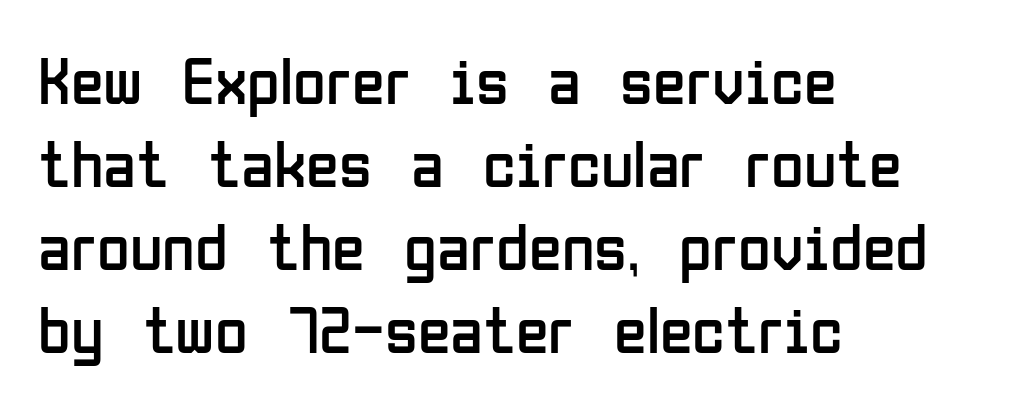
{"serif": "no", "italic": "no", "bold": "no", "weight": "regular", "width": "condensed", "stroke_contrast": "low", "x_height": "medium", "monospaced": "no", "underline": "no", "align": "left", "line_spacing_ratio": 1.24, "letter_spacing": "normal", "letter_spacing_em": 0.0, "glyph_px": 67}
